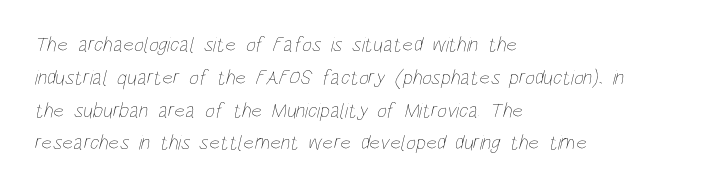
{"bold": "no", "underline": "no", "align": "left", "line_spacing": "normal", "line_spacing_ratio": 1.56, "letter_spacing": "normal", "letter_spacing_em": 0.0, "glyph_px": 21}
